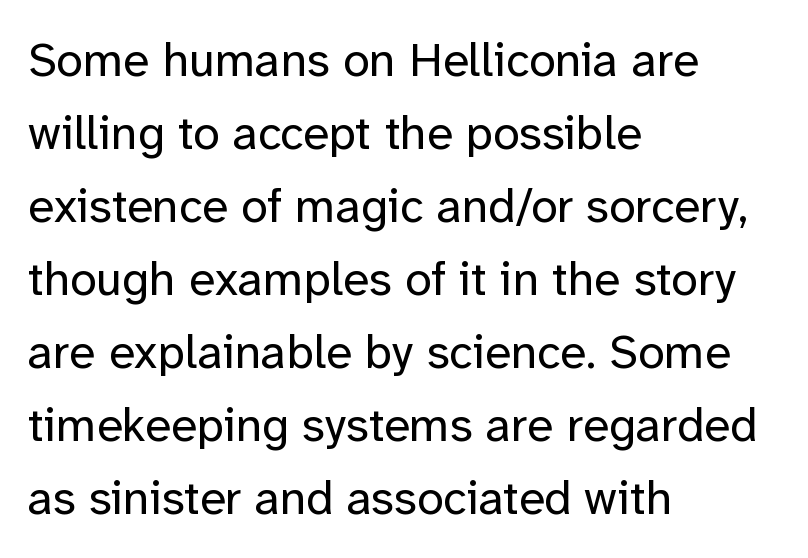
Q: Is the text bold? A: No.
Q: Is the text italic (slanted)? A: No, it is upright.
Q: Is the typeface a serif or a sans-serif typeface? A: Sans-serif.
Q: Is the text underlined? A: No.
Q: How is the paragraph aligned? A: Left-aligned.
Q: Is the spacing between letters normal or unusually wide? A: Normal.
Q: Is the spacing between lines tight, normal or loose? A: Normal.
Q: Width (condensed, normal, or wide)? A: Normal.
Q: Stroke contrast? A: Low.
Q: x-height? A: Medium.
Q: Monospaced? A: No.
